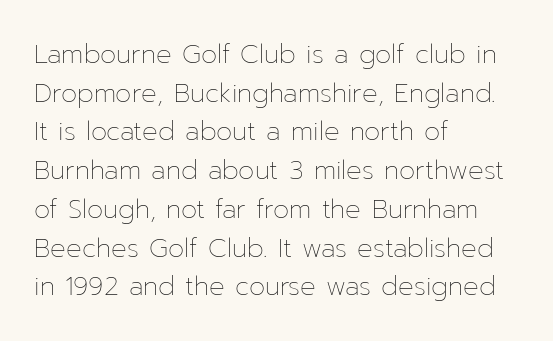
Posture: vertical. The weight tops out at a normal text grade. Words appear dense and cohesive because spacing is normal. If you drew a ruler down the left edge, every line would touch it. Line spacing here is normal. Underline: absent.
